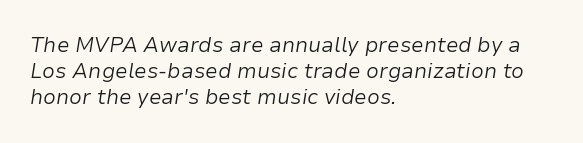
The text carries the slant typical of an italic or oblique font. The face used here is rendered with its standard letterfit. The text block is weighted toward the left margin, trailing off unevenly rightward. The baseline area is clear.
